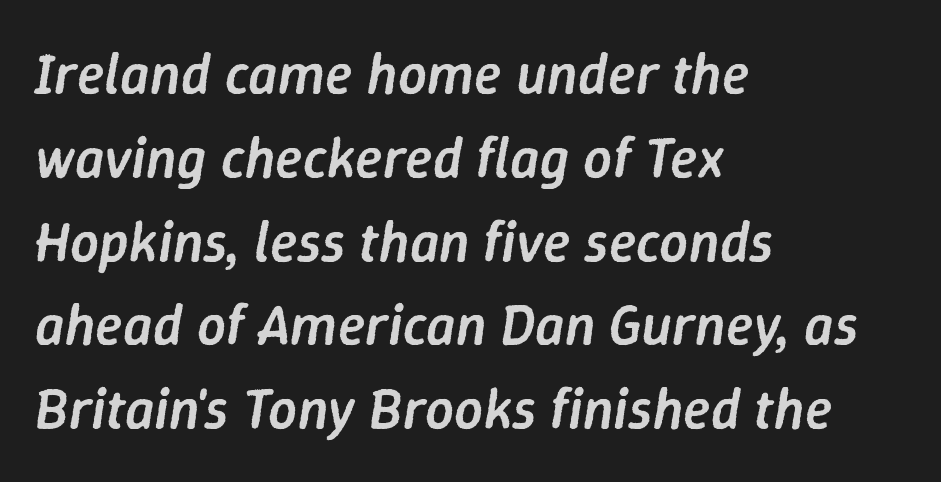
Where is the straight margin? On the left. Character widths vary here, with narrow letters taking less room than wide ones. Words float on clear page, feet unadorned. Default kerning and tracking; the words read as compact shapes.
